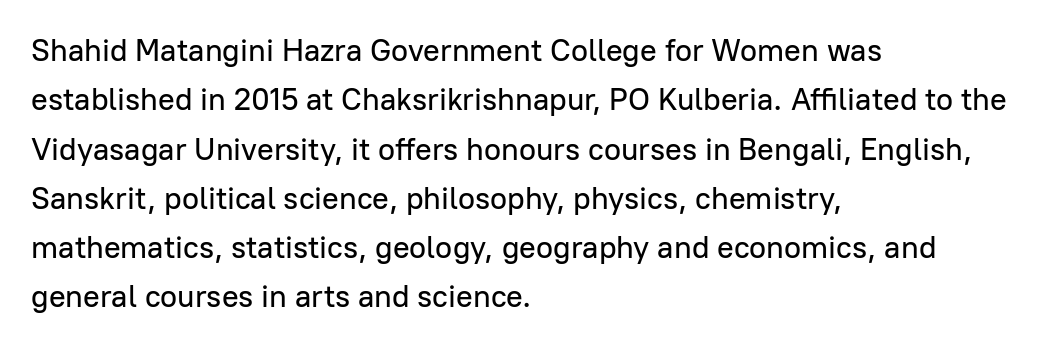
{"serif": "no", "italic": "no", "width": "normal", "stroke_contrast": "low", "x_height": "medium", "monospaced": "no", "underline": "no", "align": "left", "line_spacing": "normal", "line_spacing_ratio": 1.59, "letter_spacing": "normal", "letter_spacing_em": 0.0, "glyph_px": 31}
